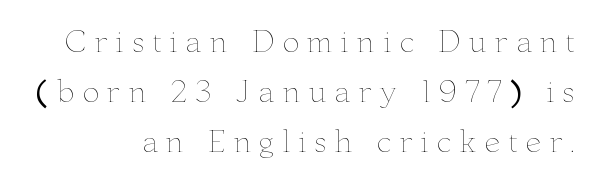
The space directly below the letters is spotless. The lettering stays uniformly vertical, giving the passage a roman look. The font sits on the lighter half of the weight spectrum, regular included. The tracking jumps out immediately: characters are airy and widely separated.
